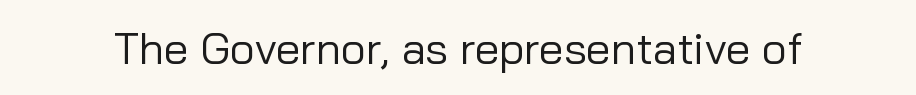
Q: Is the text bold? A: No.
Q: Is the text italic (slanted)? A: No, it is upright.
Q: Is the typeface a serif or a sans-serif typeface? A: Sans-serif.
Q: Is the text underlined? A: No.
Q: Is the spacing between letters normal or unusually wide? A: Normal.
Q: Width (condensed, normal, or wide)? A: Normal.
Q: Stroke contrast? A: Low.
Q: x-height? A: Medium.
Q: Monospaced? A: No.
